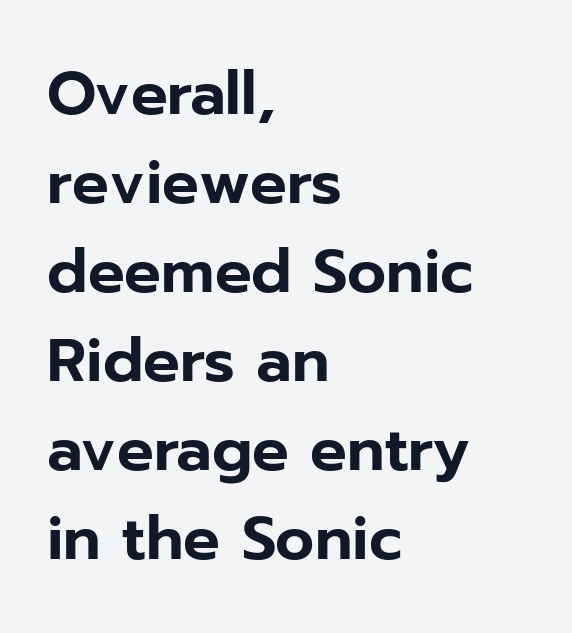
A roman cut, with each character standing at attention. There is no visible air inserted between adjacent glyphs. Is this a sans? Yes — the strokes have no serifs. The block of text has a typical density, with ordinary space between rows.
